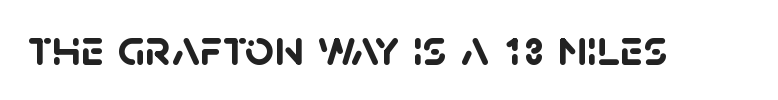
The image shows 51 px semibold sans-serif type; set normal letter spacing, not underlined; low stroke contrast and a large x-height.
